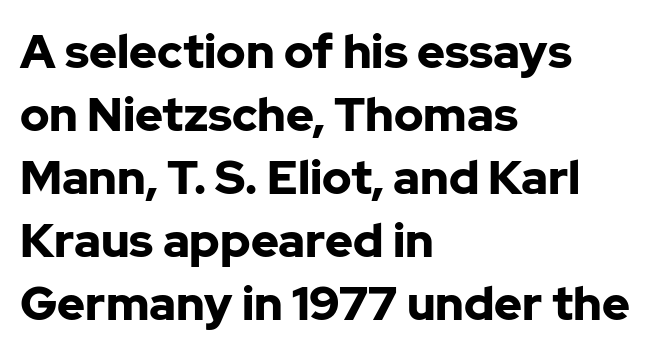
The axis of the letterforms is exactly vertical. Stroke thickness is high; the sample reads as a true bold. Serifs: no, the terminals of the letterforms are clean. Varying glyph widths throughout — classic text-font behaviour. The typesetter chose a ragged-right arrangement here. The letterforms sit shoulder to shoulder at normal distance.
